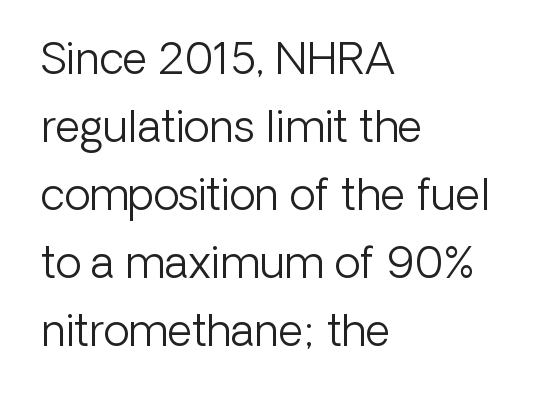
Evenly set lines give the paragraph a standard silhouette. Stroke thickness stays within the range of a standard reading face or lighter. Letters rest on an invisible, unmarked baseline. Unlike a traditional serif, this face leaves its strokes unadorned.
